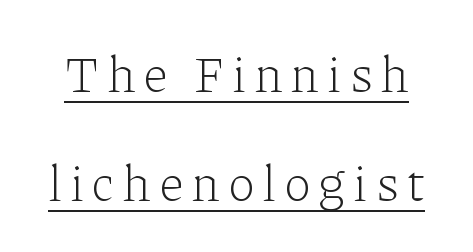
{"serif": "yes", "italic": "no", "bold": "no", "weight": "light", "width": "normal", "stroke_contrast": "low", "x_height": "medium", "monospaced": "no", "underline": "yes", "line_spacing": "loose", "line_spacing_ratio": 2.13, "glyph_px": 51}
